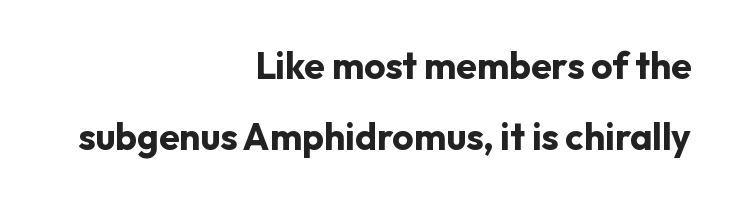
Q: Is the text bold? A: Yes.
Q: Is the text italic (slanted)? A: No, it is upright.
Q: Is the typeface a serif or a sans-serif typeface? A: Sans-serif.
Q: Is the text underlined? A: No.
Q: How is the paragraph aligned? A: Right-aligned.
Q: Is the spacing between letters normal or unusually wide? A: Normal.
Q: Is the spacing between lines tight, normal or loose? A: Loose.
Q: Width (condensed, normal, or wide)? A: Normal.
Q: Stroke contrast? A: Low.
Q: x-height? A: Medium.
Q: Monospaced? A: No.
